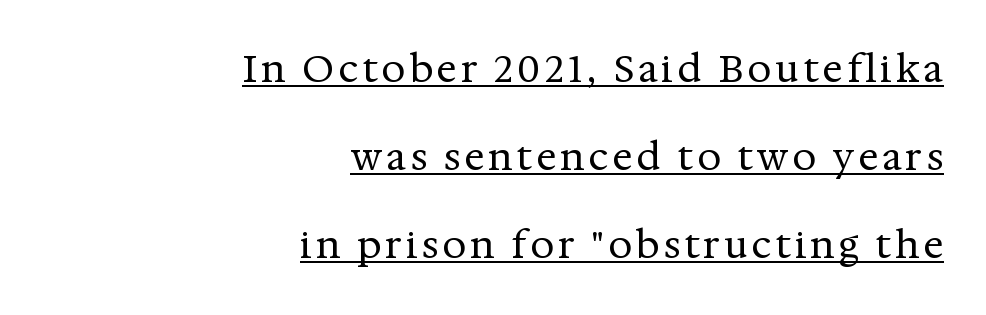
Horizontal bands of white between lines are thick stripes. Each letter's strokes conclude with small projecting serifs. Rendered with straight, roman letterforms. The string is rendered with underlining switched on. Visually the block forms a straight wall on the right and a jagged coastline on the left. Is the stroke heavy? The answer is a plain regular-or-lighter.
